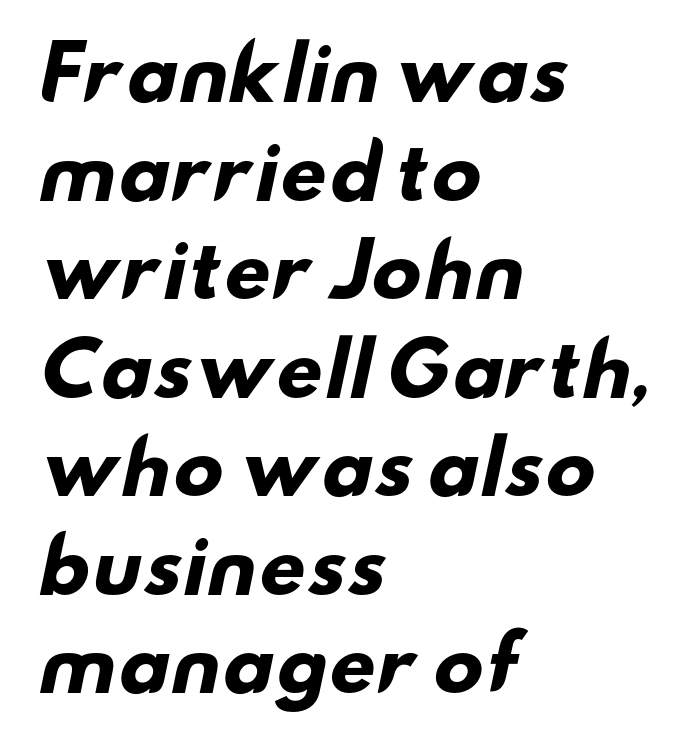
{"serif": "no", "bold": "yes", "weight": "heavy", "width": "wide", "stroke_contrast": "low", "x_height": "small", "monospaced": "no", "underline": "no", "align": "left", "line_spacing": "normal", "line_spacing_ratio": 1.35, "letter_spacing": "normal", "letter_spacing_em": 0.0, "glyph_px": 73}
